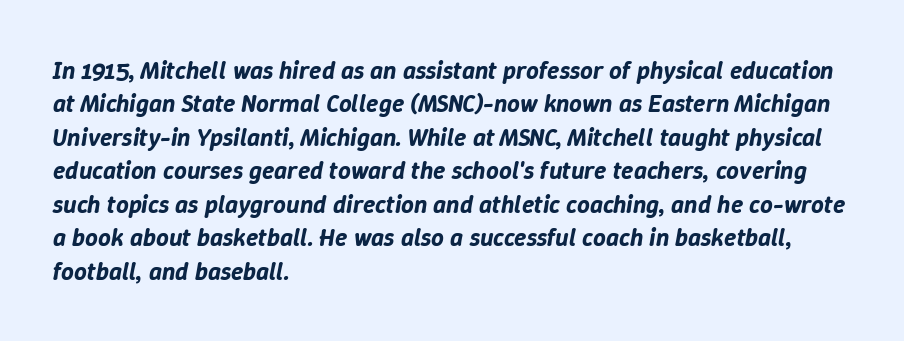
The image shows 25 px text type, italic (leaning right); set left-aligned, normal line spacing (1.34x), normal letter spacing, not underlined.
